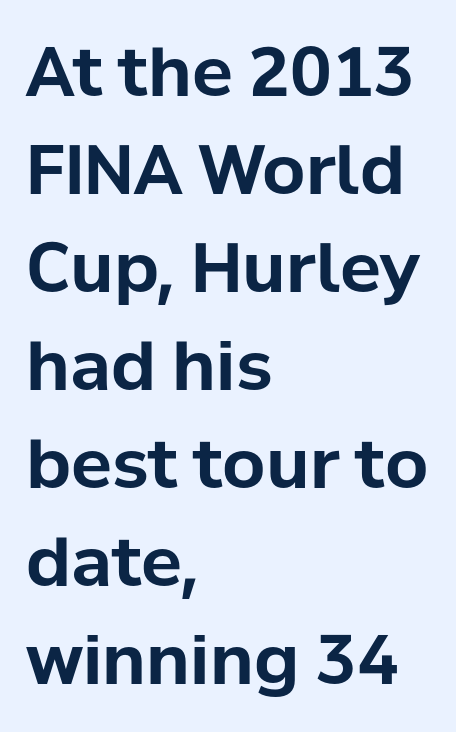
Is there much room between lines? A standard amount, neither cramped nor airy. These lines are rendered in a variable-pitch font. The designer went with a sans here, leaving each stem footless. Look at the tracking — it's just the regular setting, nothing added.
